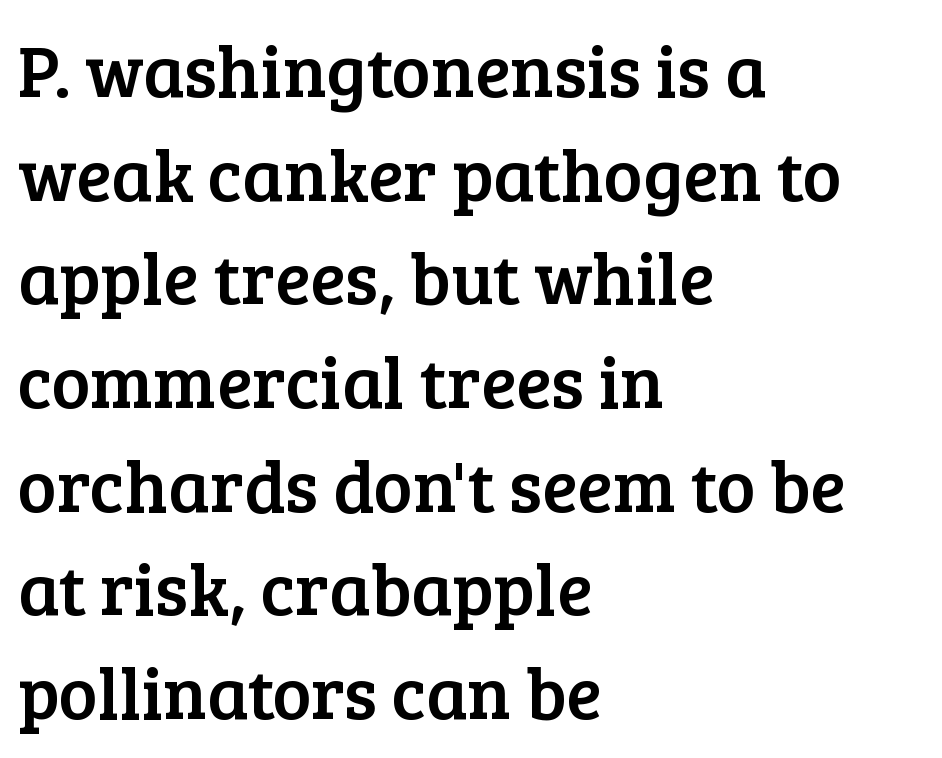
Quick note: interline space is typical. Vertical strokes here are truly vertical. These lines stack with their left ends in a neat column. Note the varied advance widths — an 'i' is clearly narrower than an 'm'. The typeface chosen for these lines features serifs.
